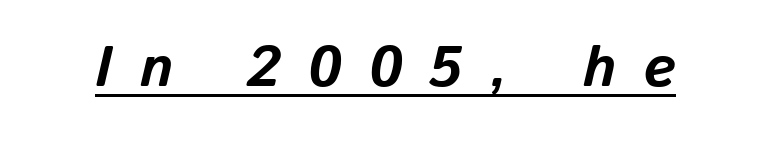
Q: Is the text bold? A: Yes.
Q: Is the text italic (slanted)? A: Yes, it leans right by about 13 degrees.
Q: Is the text underlined? A: Yes.
Q: Is the spacing between letters normal or unusually wide? A: Unusually wide.
Q: Width (condensed, normal, or wide)? A: Normal.
Q: Stroke contrast? A: Low.
Q: x-height? A: Medium.
Q: Monospaced? A: No.
